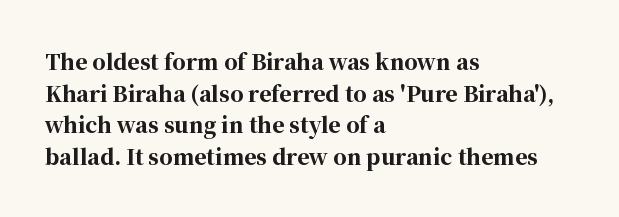
The image shows 21 px bold type, upright; set left-aligned, normal line spacing (1.51x), normal letter spacing, not underlined.
